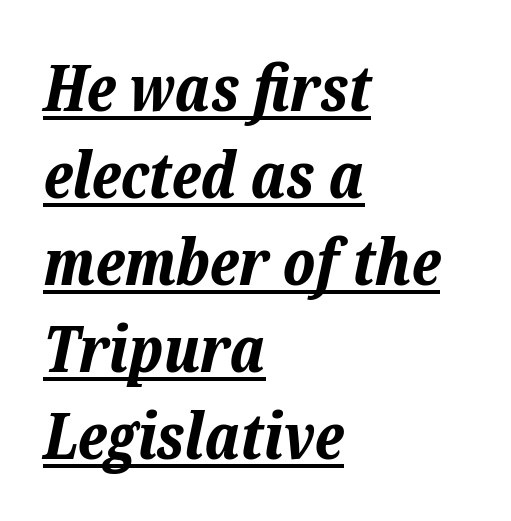
{"italic": "yes", "lean": "right", "slant_degrees": 12, "bold": "yes", "weight": "bold", "width": "normal", "stroke_contrast": "low", "x_height": "medium", "monospaced": "no", "underline": "yes", "align": "left", "line_spacing": "normal", "line_spacing_ratio": 1.38, "letter_spacing": "normal", "letter_spacing_em": 0.0, "glyph_px": 63}
